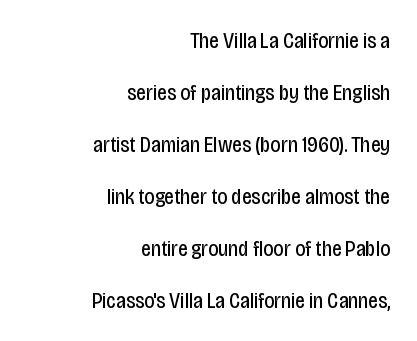
The image shows 22 px text type, upright; set right-aligned, loose line spacing (2.36x), normal letter spacing, not underlined.
